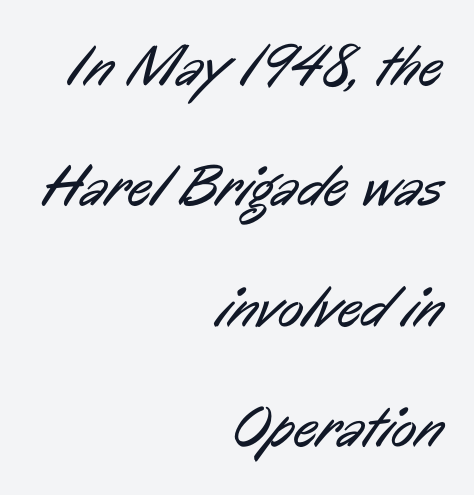
{"serif": "no", "bold": "no", "weight": "regular", "width": "condensed", "stroke_contrast": "low", "x_height": "medium", "monospaced": "no", "underline": "no", "align": "right", "line_spacing": "loose", "line_spacing_ratio": 2.04, "letter_spacing": "normal", "letter_spacing_em": 0.0, "glyph_px": 59}
